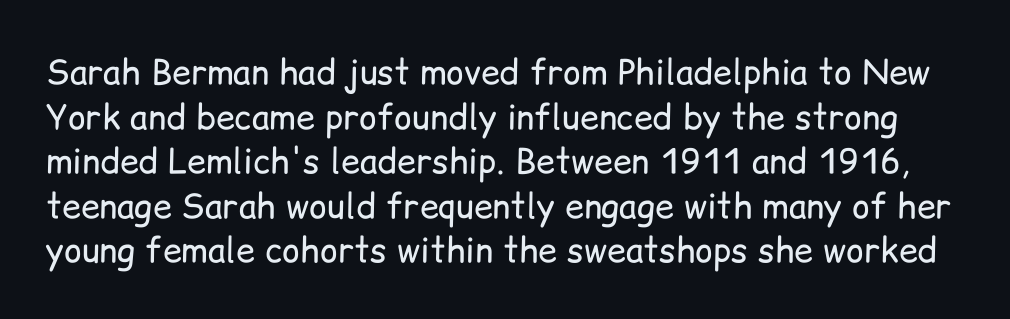
Q: Is the text bold? A: No.
Q: Is the text italic (slanted)? A: No, it is upright.
Q: Is the typeface a serif or a sans-serif typeface? A: Sans-serif.
Q: Is the text underlined? A: No.
Q: Is the spacing between letters normal or unusually wide? A: Normal.
Q: Is the spacing between lines tight, normal or loose? A: Normal.
Q: Width (condensed, normal, or wide)? A: Normal.
Q: Stroke contrast? A: Low.
Q: x-height? A: Medium.
Q: Monospaced? A: No.
